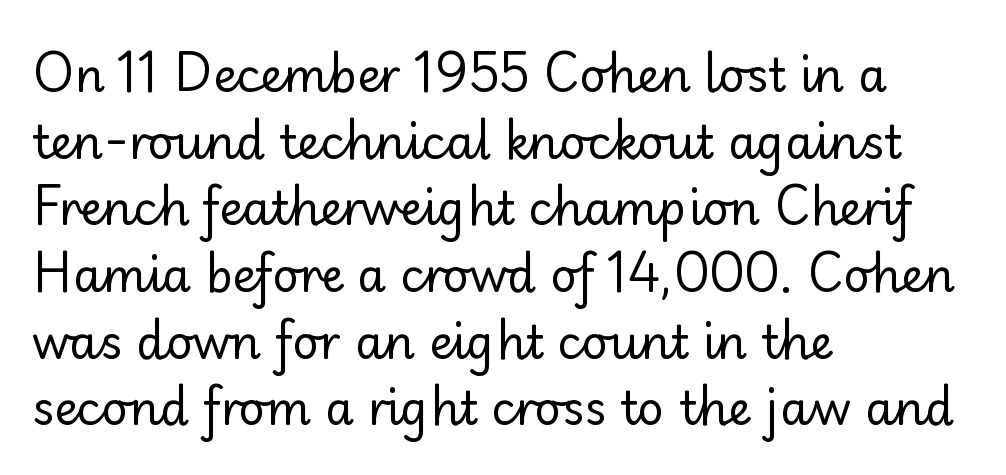
Q: Is the text bold? A: No.
Q: Is the text italic (slanted)? A: No, it is upright.
Q: Is the typeface a serif or a sans-serif typeface? A: Sans-serif.
Q: Is the text underlined? A: No.
Q: How is the paragraph aligned? A: Left-aligned.
Q: Is the spacing between letters normal or unusually wide? A: Normal.
Q: Is the spacing between lines tight, normal or loose? A: Normal.
Q: Width (condensed, normal, or wide)? A: Normal.
Q: Stroke contrast? A: Low.
Q: x-height? A: Small.
Q: Monospaced? A: No.
